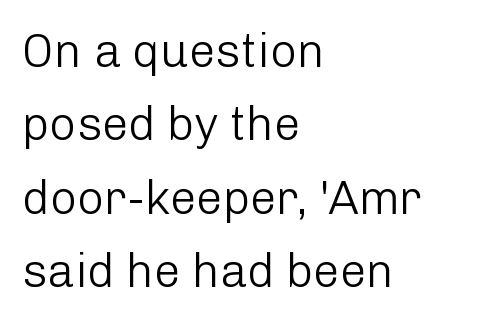
Weight: in the light-to-regular range. Leading matches the norm, producing a regular column. This rendering employs a face without finishing strokes, i.e., a sans-serif. Here the glyphs are tracked normally, forming tight word shapes. Beneath every word, the page is bare.
